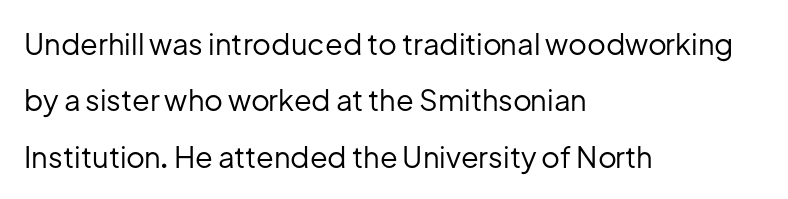
Think of a printed novel: that variable character pitch is what you see here. A typesetter would call this leading open, well beyond the default. Quick note: underline off. No letter is thick-stroked: the sample isn't bold. Check where the strokes stop: nothing finishes them off — pure sans.
